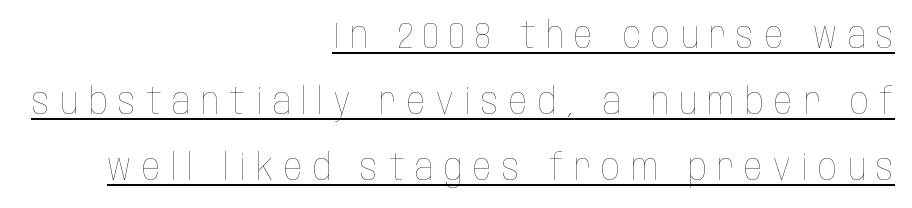
The image shows 37 px thin, condensed type, upright; set right-aligned, line spacing 1.79x, unusually wide letter spacing (+0.28 em), underlined; low stroke contrast and a large x-height.
